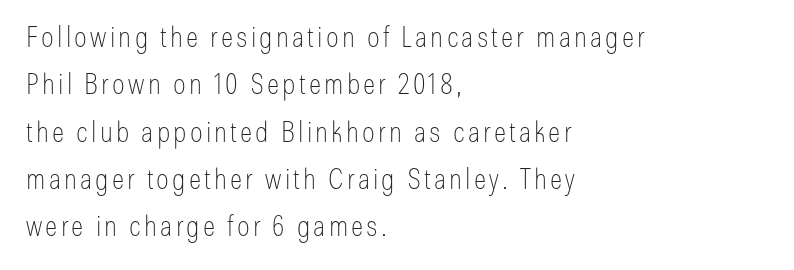
Q: Is the text bold? A: No.
Q: Is the text italic (slanted)? A: No, it is upright.
Q: Is the typeface a serif or a sans-serif typeface? A: Sans-serif.
Q: Is the text underlined? A: No.
Q: How is the paragraph aligned? A: Left-aligned.
Q: Is the spacing between lines tight, normal or loose? A: Normal.
Q: Width (condensed, normal, or wide)? A: Condensed.
Q: Stroke contrast? A: Low.
Q: x-height? A: Medium.
Q: Monospaced? A: No.
